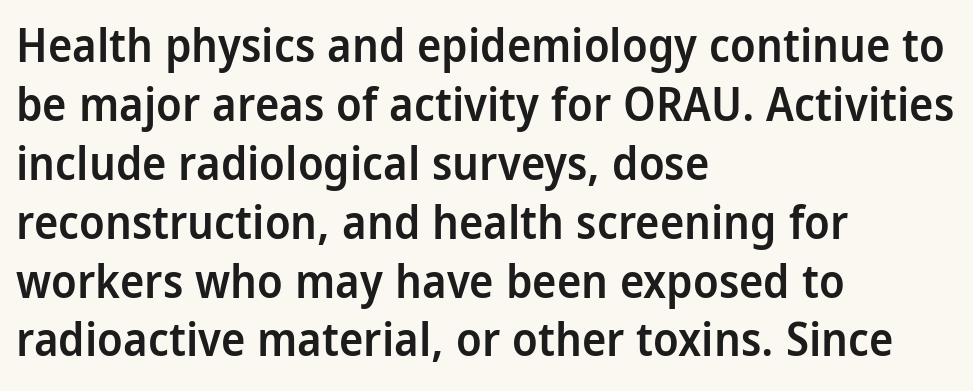
The image shows 46 px semibold, condensed sans-serif type, upright; set left-aligned, normal line spacing (1.28x), normal letter spacing, not underlined; low stroke contrast and a large x-height.
